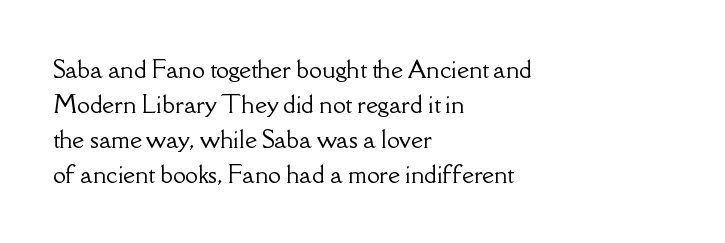
The image shows 23 px text type, upright; set left-aligned, normal line spacing (1.52x), normal letter spacing, not underlined.
